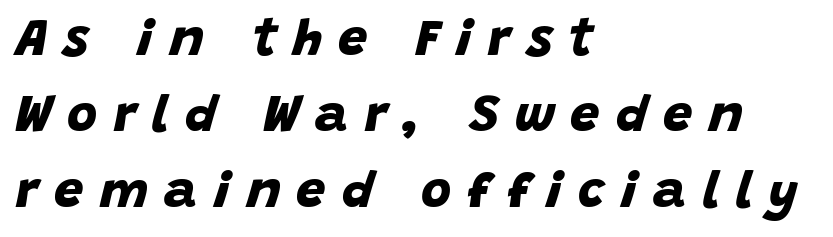
Q: Is the text bold? A: Yes.
Q: Is the typeface a serif or a sans-serif typeface? A: Sans-serif.
Q: Is the text underlined? A: No.
Q: How is the paragraph aligned? A: Left-aligned.
Q: Is the spacing between letters normal or unusually wide? A: Unusually wide.
Q: Is the spacing between lines tight, normal or loose? A: Normal.
Q: Width (condensed, normal, or wide)? A: Normal.
Q: Stroke contrast? A: Low.
Q: x-height? A: Large.
Q: Monospaced? A: No.
